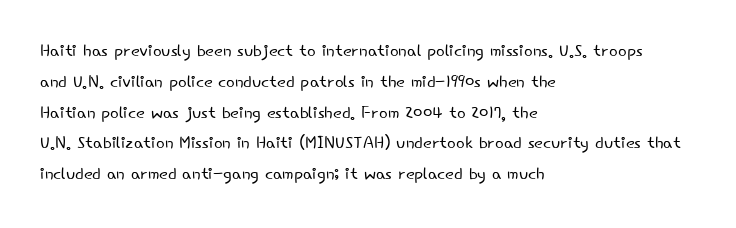
Descenders are the only things crossing below the line. The font sits on the lighter half of the weight spectrum, regular included. Does the copy run flush right? No — it runs flush left. Vertically, the passage feels balanced, rows spaced as you'd expect.
